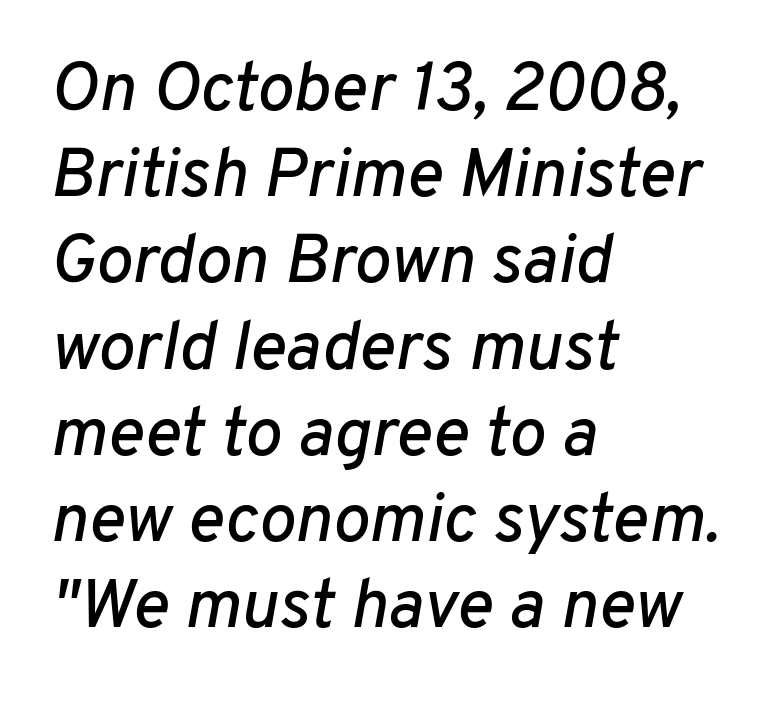
The image shows 69 px text type, italic (leaning right); set left-aligned, normal line spacing (1.25x), normal letter spacing, not underlined; low stroke contrast and a medium x-height.
